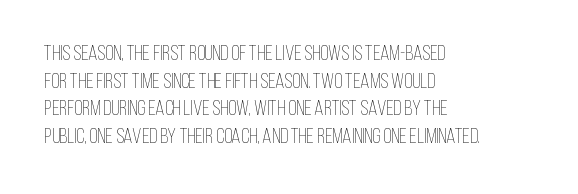
{"italic": "no", "bold": "no", "underline": "no", "align": "left", "line_spacing": "normal", "line_spacing_ratio": 1.32, "letter_spacing": "normal", "letter_spacing_em": 0.0, "glyph_px": 21}
